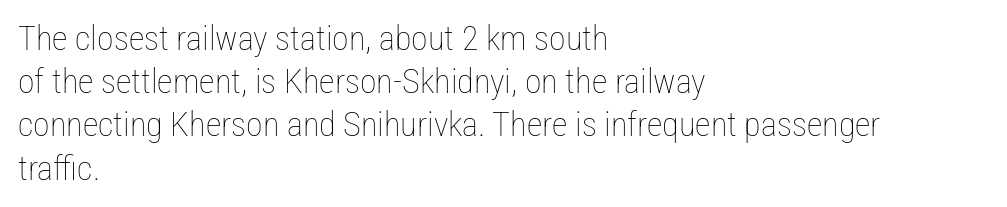
A bare baseline throughout the passage. Note the varied advance widths — an 'i' is clearly narrower than an 'm'. The characters are drawn with everyday or finer stroke widths. Where is the straight margin? On the left. The rendering keeps characters at their native spacing.
